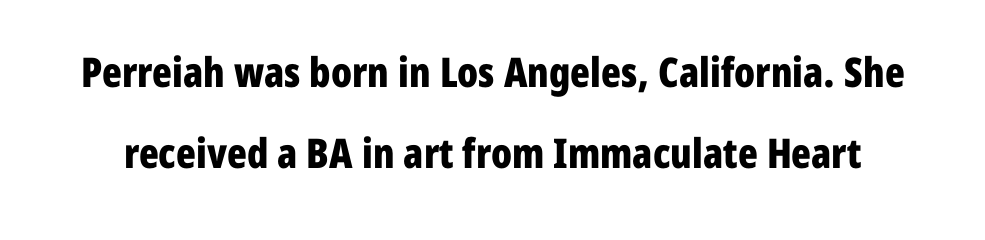
{"serif": "no", "italic": "no", "bold": "yes", "weight": "bold", "width": "condensed", "stroke_contrast": "low", "x_height": "medium", "monospaced": "no", "underline": "no", "line_spacing": "loose", "line_spacing_ratio": 1.98, "letter_spacing": "normal", "letter_spacing_em": 0.0, "glyph_px": 41}
